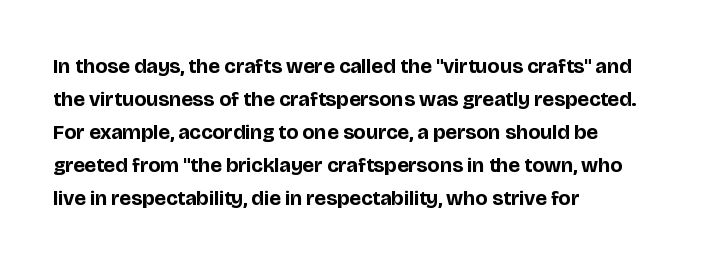
The sample has been set heavy, in full bold. Any mark beneath the type? The region is blank. The ragged edge is on the right, which tells us the setting is flush left. This sample uses plain, unmodified letter spacing. Posture: vertical. Does the leading feel generous? No, just average.
